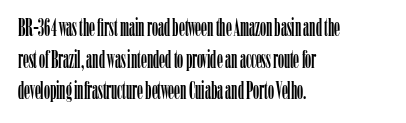
{"italic": "no", "underline": "no", "align": "left", "line_spacing": "normal", "line_spacing_ratio": 1.32, "letter_spacing": "normal", "letter_spacing_em": 0.0, "glyph_px": 24}
